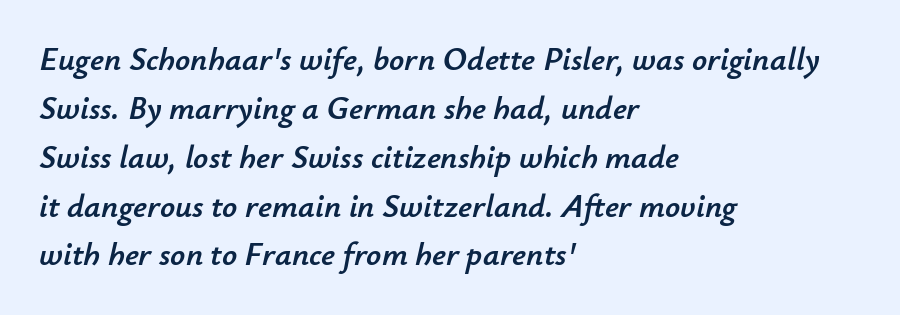
Typeset ragged right — the left edge is the straight one. Characters follow at the spacing the type designer built in. Vertically, the passage feels balanced, rows spaced as you'd expect. Descenders are the only things crossing below the line. Varying glyph widths throughout — classic text-font behaviour. The axis of the letterforms is tilted away from vertical.
